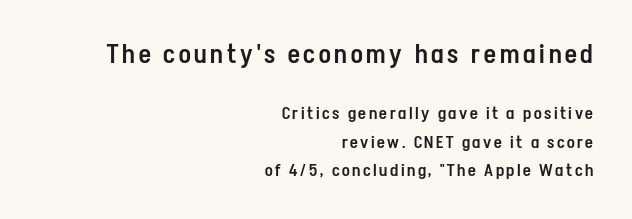
The image shows 26 px text type, upright; set right-aligned, normal line spacing (1.67x), not underlined; the first (top) block is 1.53x larger.
